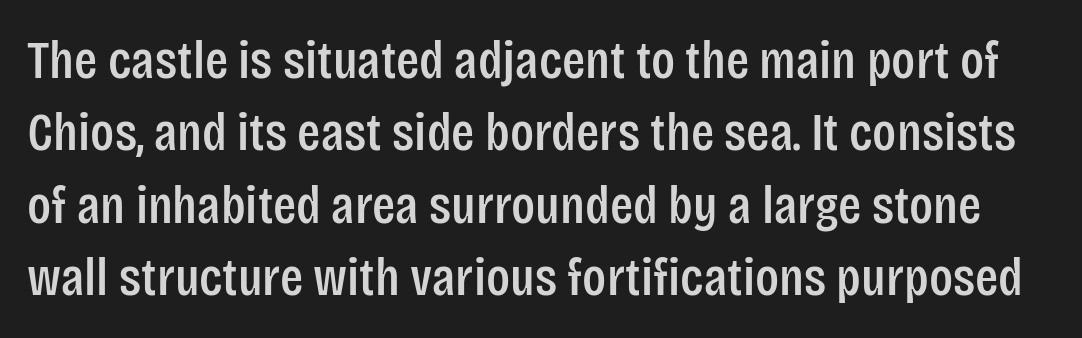
The image shows 54 px condensed sans-serif type, upright; set normal line spacing (1.34x), normal letter spacing, not underlined; low stroke contrast and a large x-height.
